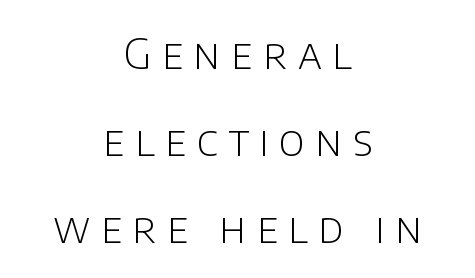
The image shows 42 px light sans-serif type, upright; set centered, loose line spacing (2.07x), unusually wide letter spacing (+0.25 em), not underlined; low stroke contrast and a large x-height.
